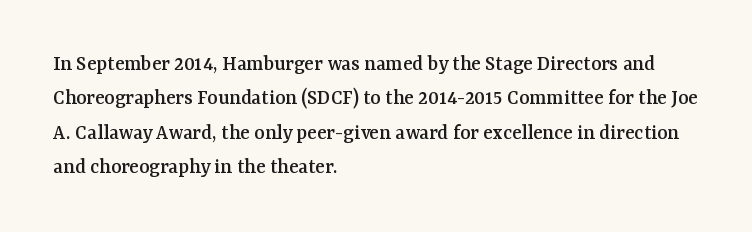
Teacher's note: observe the even left margin — that is flush-left alignment. The passage shown has conventional tracking throughout. It's the straight-up-and-down kind of type. The block of text has a typical density, with ordinary space between rows. The area under the type is left untouched.
